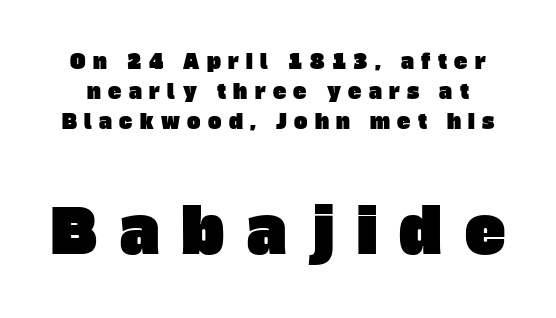
The image shows 61 px sans-serif type; set normal line spacing (1.49x), unusually wide letter spacing (+0.37 em), not underlined; the second (bottom) block is 3.05x larger; low stroke contrast and a large x-height.
